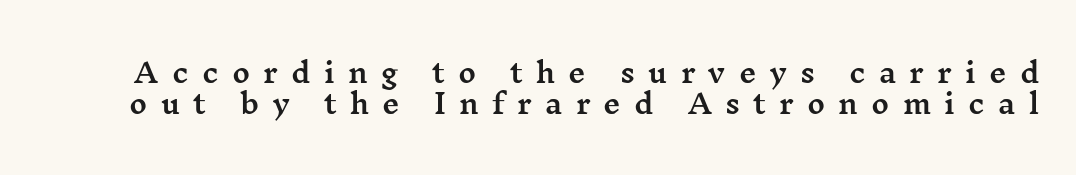
{"italic": "no", "underline": "no", "line_spacing": "tight", "line_spacing_ratio": 1.14, "letter_spacing": "wide", "letter_spacing_em": 0.49, "glyph_px": 27}
